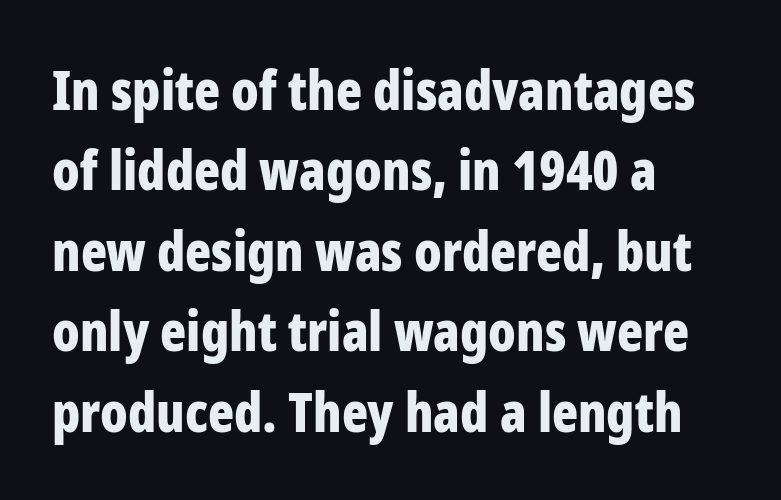
{"serif": "no", "italic": "no", "bold": "yes", "weight": "bold", "width": "condensed", "stroke_contrast": "low", "x_height": "medium", "monospaced": "no", "underline": "no", "align": "left", "line_spacing": "normal", "line_spacing_ratio": 1.49, "letter_spacing": "normal", "letter_spacing_em": 0.0, "glyph_px": 54}
